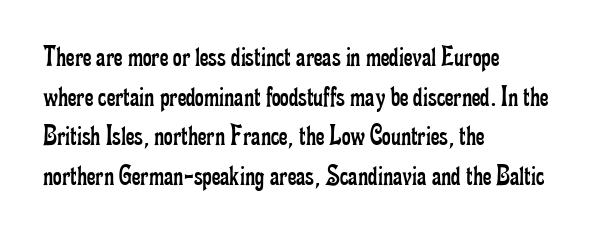
Q: Is the text bold? A: No.
Q: Is the text italic (slanted)? A: No, it is upright.
Q: Is the typeface a serif or a sans-serif typeface? A: Serif.
Q: Is the text underlined? A: No.
Q: How is the paragraph aligned? A: Left-aligned.
Q: Is the spacing between letters normal or unusually wide? A: Normal.
Q: Is the spacing between lines tight, normal or loose? A: Normal.
Q: Width (condensed, normal, or wide)? A: Condensed.
Q: Stroke contrast? A: Low.
Q: x-height? A: Small.
Q: Monospaced? A: No.
